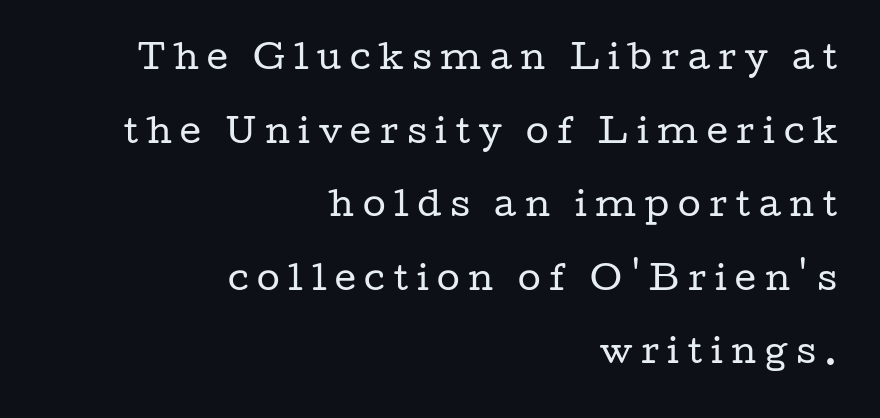
Q: Is the text bold? A: No.
Q: Is the text italic (slanted)? A: No, it is upright.
Q: Is the typeface a serif or a sans-serif typeface? A: Serif.
Q: Is the text underlined? A: No.
Q: How is the paragraph aligned? A: Right-aligned.
Q: Is the spacing between letters normal or unusually wide? A: Unusually wide.
Q: Is the spacing between lines tight, normal or loose? A: Loose.
Q: Width (condensed, normal, or wide)? A: Wide.
Q: Stroke contrast? A: Low.
Q: x-height? A: Medium.
Q: Monospaced? A: No.
